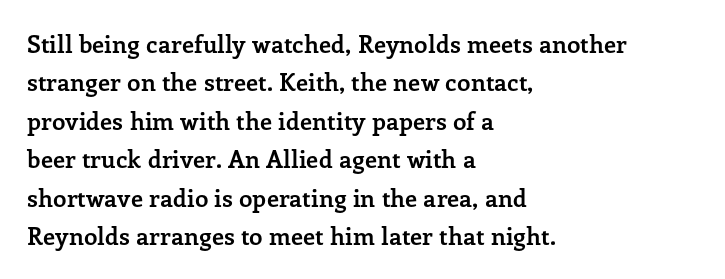
Q: Is the text bold? A: Yes.
Q: Is the text italic (slanted)? A: No, it is upright.
Q: Is the text underlined? A: No.
Q: How is the paragraph aligned? A: Left-aligned.
Q: Is the spacing between letters normal or unusually wide? A: Normal.
Q: Is the spacing between lines tight, normal or loose? A: Normal.
